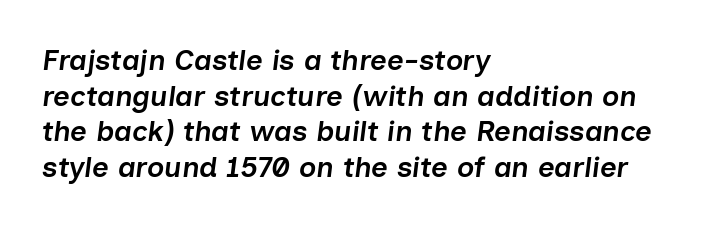
{"italic": "yes", "lean": "right", "slant_degrees": 7, "bold": "semi", "weight": "semibold", "width": "normal", "stroke_contrast": "low", "x_height": "medium", "monospaced": "no", "underline": "no", "align": "left", "line_spacing_ratio": 1.23, "letter_spacing": "normal", "letter_spacing_em": 0.0, "glyph_px": 29}
